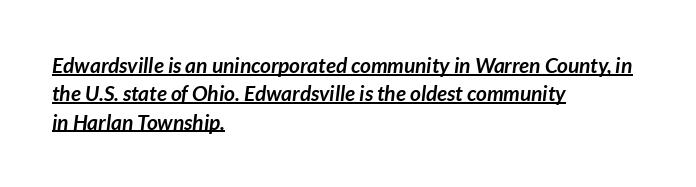
Spacing between characters is what you'd get straight out of the box. The paragraph has a hard left edge and a soft right edge. Caption: bold face, heavy strokes. Underline: present. Would a proofreader flag this as italicized? Yes.
